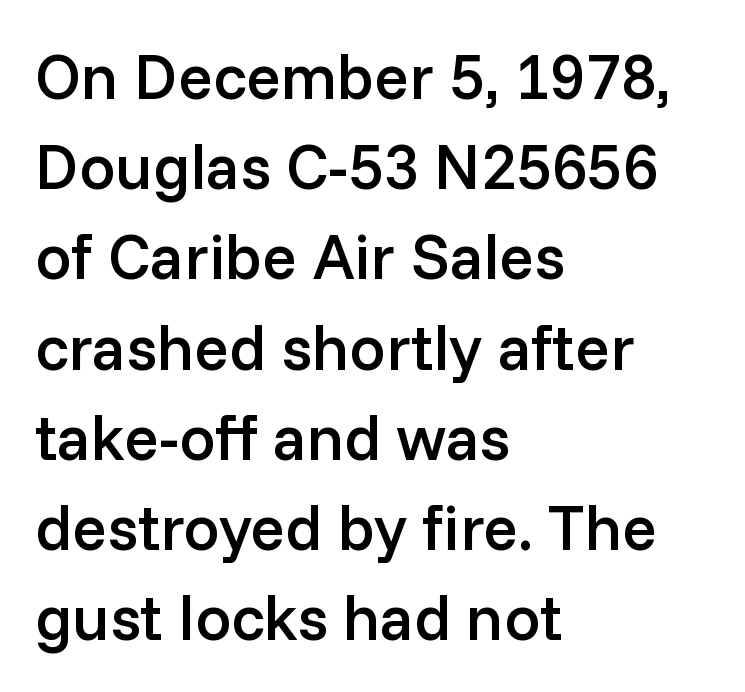
The image shows 64 px semibold sans-serif type, upright; set left-aligned, normal line spacing (1.41x), normal letter spacing, not underlined; low stroke contrast and a medium x-height.
